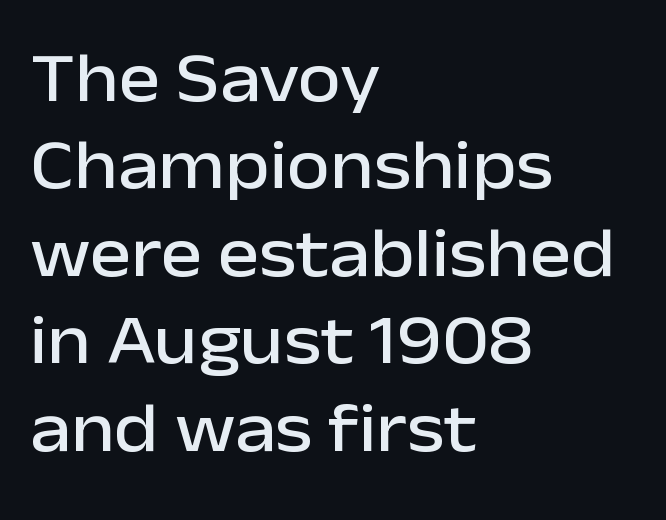
Q: Is the text italic (slanted)? A: No, it is upright.
Q: Is the typeface a serif or a sans-serif typeface? A: Sans-serif.
Q: Is the text underlined? A: No.
Q: How is the paragraph aligned? A: Left-aligned.
Q: Is the spacing between letters normal or unusually wide? A: Normal.
Q: Is the spacing between lines tight, normal or loose? A: Normal.
Q: Width (condensed, normal, or wide)? A: Normal.
Q: Stroke contrast? A: Low.
Q: x-height? A: Medium.
Q: Monospaced? A: No.
